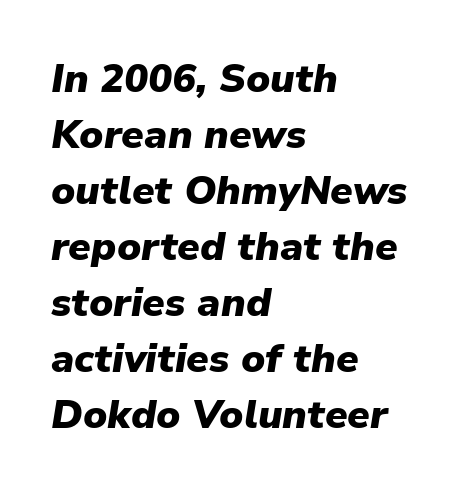
Q: Is the text bold? A: Yes.
Q: Is the text italic (slanted)? A: Yes, it leans right by about 9 degrees.
Q: Is the text underlined? A: No.
Q: How is the paragraph aligned? A: Left-aligned.
Q: Is the spacing between letters normal or unusually wide? A: Normal.
Q: Is the spacing between lines tight, normal or loose? A: Normal.
Q: Width (condensed, normal, or wide)? A: Normal.
Q: Stroke contrast? A: Low.
Q: x-height? A: Medium.
Q: Monospaced? A: No.
